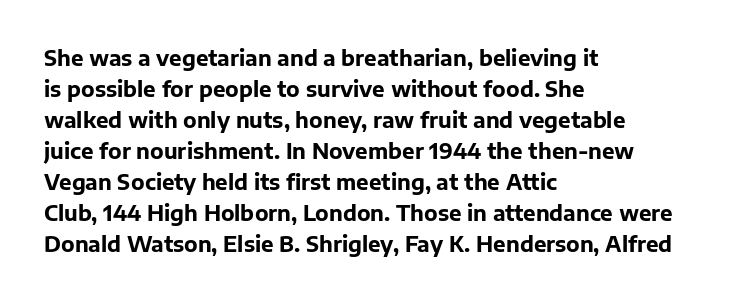
The image shows 21 px bold type, upright; set left-aligned, normal line spacing (1.48x), normal letter spacing, not underlined.
